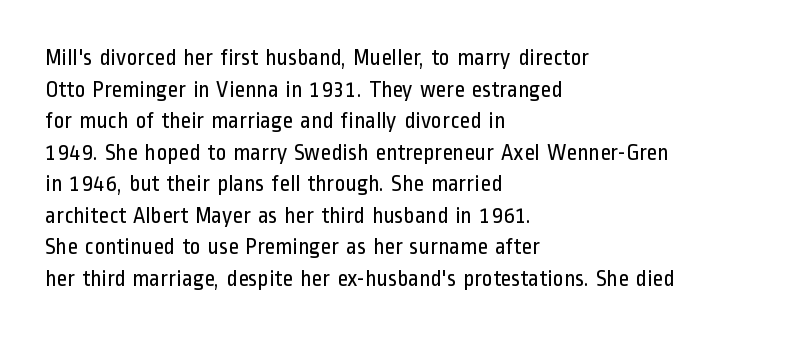
{"italic": "no", "bold": "no", "underline": "no", "align": "left", "line_spacing": "normal", "line_spacing_ratio": 1.37, "letter_spacing": "normal", "letter_spacing_em": 0.0, "glyph_px": 23}
